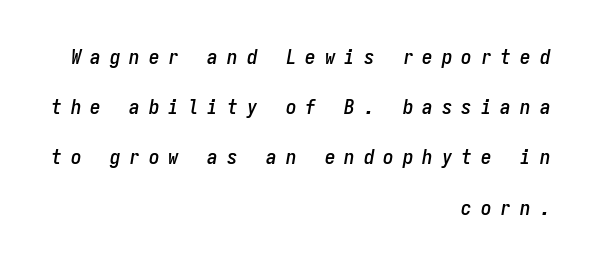
Q: Is the text italic (slanted)? A: Yes, it leans right by about 9 degrees.
Q: Is the text underlined? A: No.
Q: How is the paragraph aligned? A: Right-aligned.
Q: Is the spacing between letters normal or unusually wide? A: Unusually wide.
Q: Is the spacing between lines tight, normal or loose? A: Loose.
